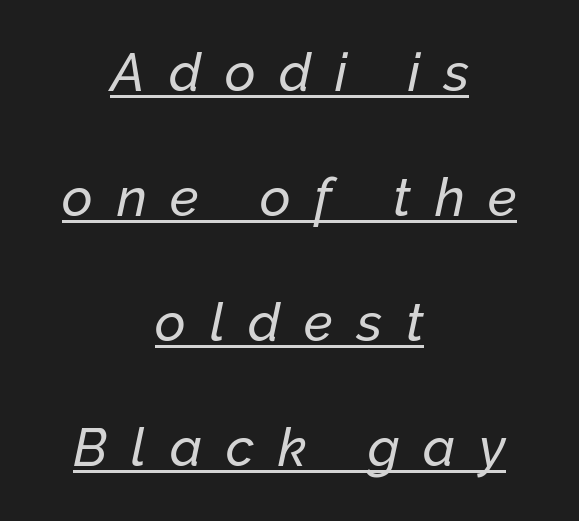
The image shows 53 px text type, italic (leaning right); set centered, loose line spacing (2.36x), unusually wide letter spacing (+0.45 em), underlined; low stroke contrast and a medium x-height.
